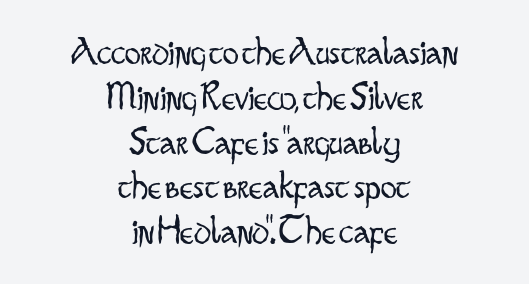
The image shows 40 px light, condensed sans-serif type, upright; set centered, tight line spacing (1.12x), normal letter spacing, not underlined; low stroke contrast and a small x-height.
